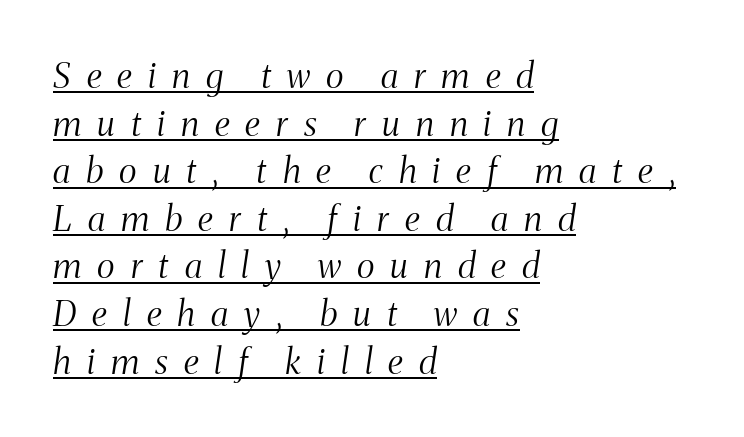
Q: Is the text bold? A: No.
Q: Is the text italic (slanted)? A: Yes, it leans right by about 8 degrees.
Q: Is the typeface a serif or a sans-serif typeface? A: Serif.
Q: Is the text underlined? A: Yes.
Q: How is the paragraph aligned? A: Left-aligned.
Q: Is the spacing between letters normal or unusually wide? A: Unusually wide.
Q: Is the spacing between lines tight, normal or loose? A: Normal.
Q: Width (condensed, normal, or wide)? A: Condensed.
Q: Stroke contrast? A: Medium.
Q: x-height? A: Medium.
Q: Monospaced? A: No.
